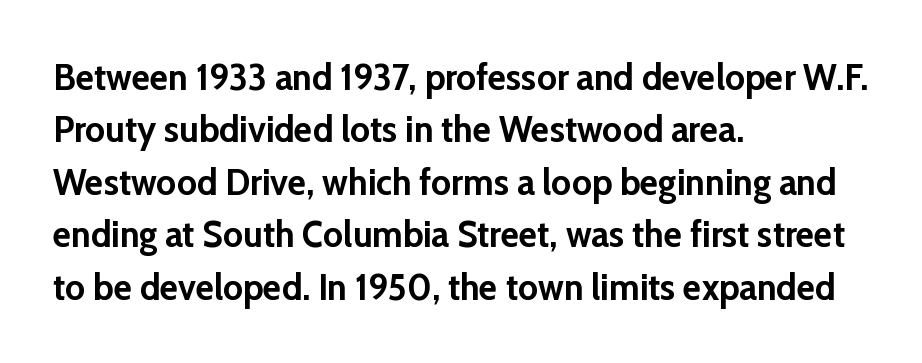
Q: Is the text bold? A: Yes.
Q: Is the text italic (slanted)? A: No, it is upright.
Q: Is the typeface a serif or a sans-serif typeface? A: Sans-serif.
Q: Is the text underlined? A: No.
Q: How is the paragraph aligned? A: Left-aligned.
Q: Is the spacing between letters normal or unusually wide? A: Normal.
Q: Is the spacing between lines tight, normal or loose? A: Normal.
Q: Width (condensed, normal, or wide)? A: Normal.
Q: Stroke contrast? A: Low.
Q: x-height? A: Medium.
Q: Monospaced? A: No.
